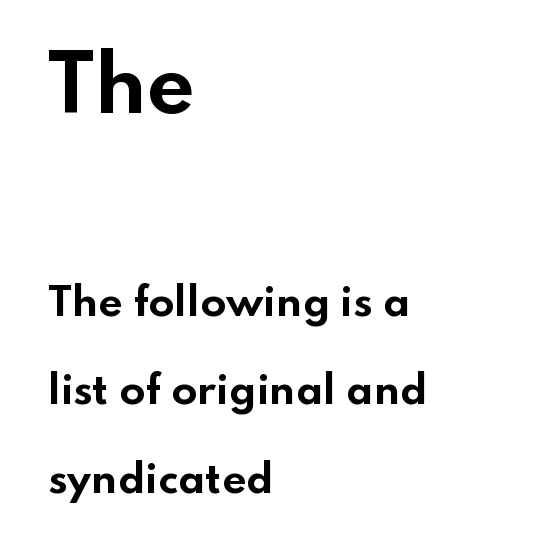
Clear beneath every line of the passage. The block sitting higher on the canvas is the one with enlarged characters. Horizontal bands of white between lines are thick stripes. Students, this is bold: see how much ink each stroke carries. The face used here is a sans, in the tradition of grotesques and geometrics. Line starts are locked; line ends wander.
